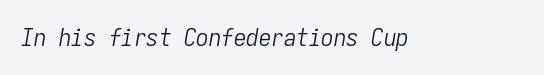
Q: Is the text bold? A: No.
Q: Is the text italic (slanted)? A: Yes, it leans right by about 9 degrees.
Q: Is the text underlined? A: No.
Q: Is the spacing between letters normal or unusually wide? A: Normal.
